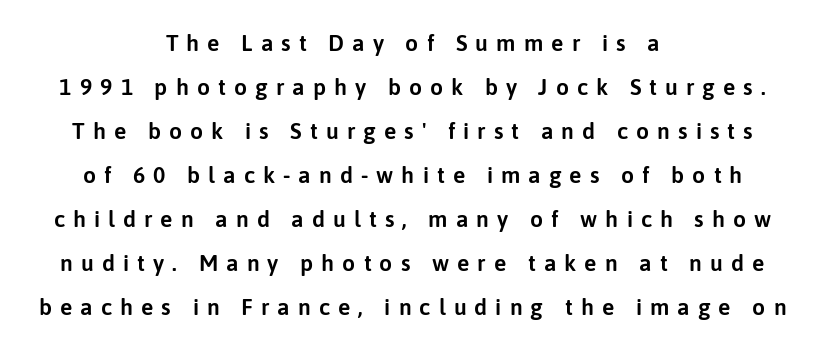
Between one letter and the next there's a generous, obvious gap. This rendering uses center alignment, leaving both contours irregular but symmetric. Beneath every word, the page is bare. The space between consecutive lines is lavish. The typography opts for an upright posture over an oblique one.
